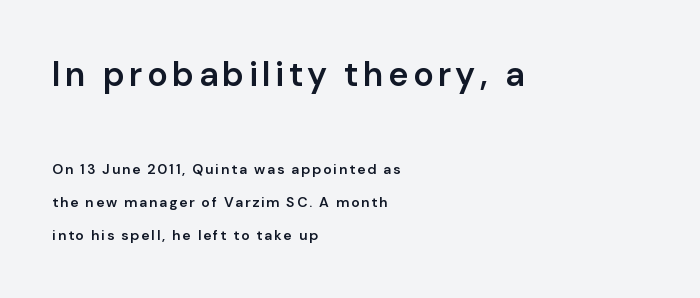
{"serif": "no", "italic": "no", "bold": "semi", "weight": "semibold", "width": "normal", "stroke_contrast": "low", "x_height": "medium", "monospaced": "no", "underline": "no", "align": "left", "line_spacing": "loose", "line_spacing_ratio": 2.37, "larger_block": "first", "size_ratio": 2.43, "glyph_px": 34}
